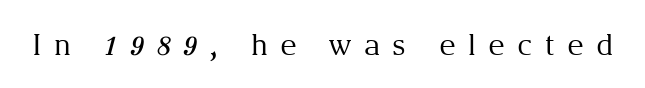
Q: Is the text bold? A: No.
Q: Is the text italic (slanted)? A: No, it is upright.
Q: Is the typeface a serif or a sans-serif typeface? A: Serif.
Q: Is the text underlined? A: No.
Q: Is the spacing between letters normal or unusually wide? A: Unusually wide.
Q: Width (condensed, normal, or wide)? A: Normal.
Q: Stroke contrast? A: Medium.
Q: x-height? A: Medium.
Q: Monospaced? A: No.
